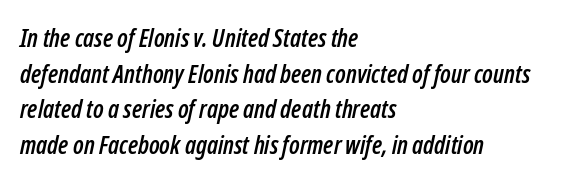
Q: Is the text italic (slanted)? A: Yes, it leans right by about 12 degrees.
Q: Is the text underlined? A: No.
Q: How is the paragraph aligned? A: Left-aligned.
Q: Is the spacing between letters normal or unusually wide? A: Normal.
Q: Is the spacing between lines tight, normal or loose? A: Normal.
